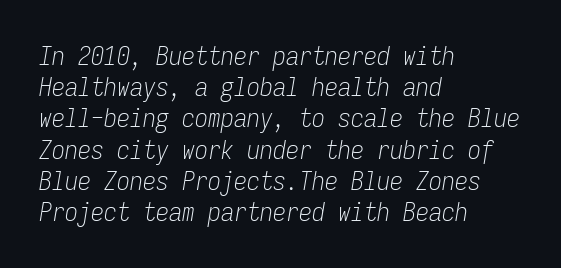
Each word holds together tightly as a unit, with standard inter-letter gaps. The string is rendered with underlining switched off. In CSS terms this would be text-align: left. The axis of the letterforms is tilted away from vertical. A light-to-regular cut is what we see here.
